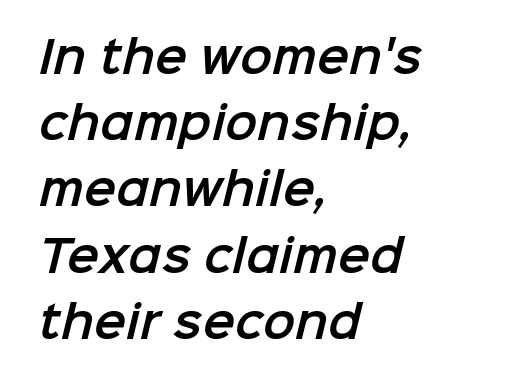
{"serif": "no", "width": "normal", "stroke_contrast": "low", "x_height": "medium", "monospaced": "no", "underline": "no", "align": "left", "line_spacing": "normal", "line_spacing_ratio": 1.54, "letter_spacing": "normal", "letter_spacing_em": 0.0, "glyph_px": 43}
